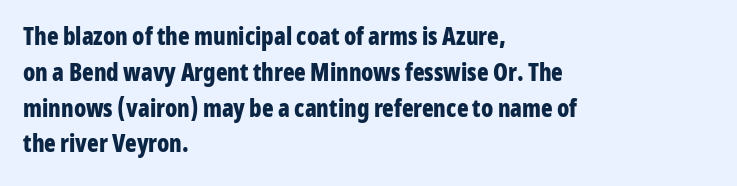
Italic: no, the glyphs are upright roman. Reading down the column, the eye jumps a familiar distance to each next line. Each row of text sits above clean, open space. Chunky letters — that's bold for sure.
